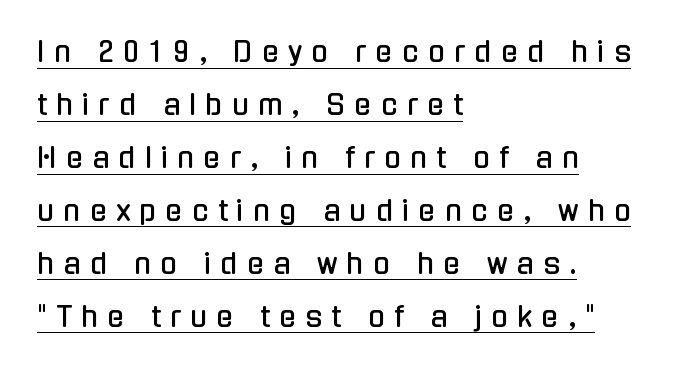
Each word looks stretched out because of the extra space between its letters. The letters advance in unequal steps, a hallmark of proportional type. Posture: vertical. Typeset ragged right — the left edge is the straight one. Observe the absence of serifs on each vertical stroke in this sample.
